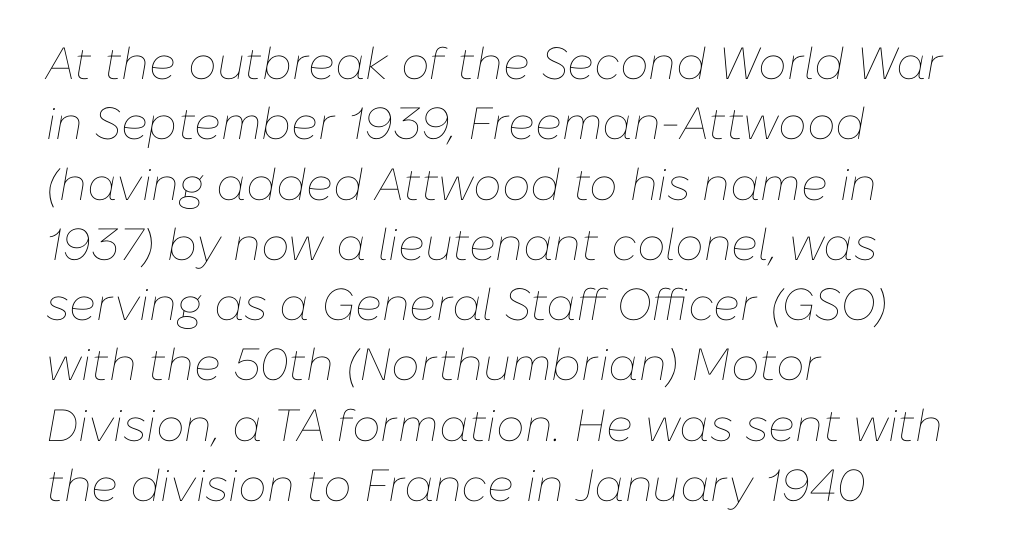
{"italic": "yes", "lean": "right", "slant_degrees": 10, "bold": "no", "weight": "thin", "width": "normal", "stroke_contrast": "low", "x_height": "medium", "monospaced": "no", "underline": "no", "align": "left", "line_spacing": "normal", "line_spacing_ratio": 1.34, "letter_spacing": "normal", "letter_spacing_em": 0.0, "glyph_px": 45}
